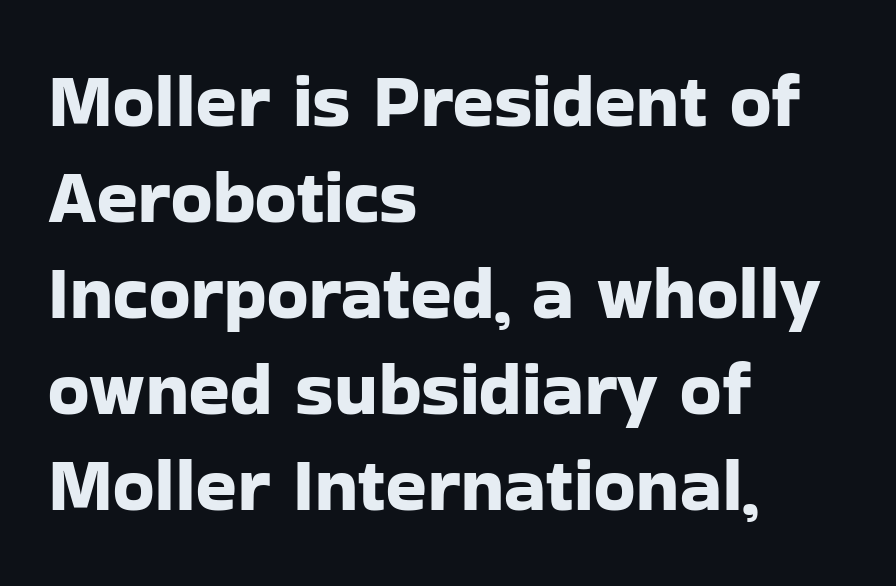
Q: Is the text italic (slanted)? A: No, it is upright.
Q: Is the typeface a serif or a sans-serif typeface? A: Sans-serif.
Q: Is the text underlined? A: No.
Q: How is the paragraph aligned? A: Left-aligned.
Q: Is the spacing between letters normal or unusually wide? A: Normal.
Q: Is the spacing between lines tight, normal or loose? A: Normal.
Q: Width (condensed, normal, or wide)? A: Normal.
Q: Stroke contrast? A: Low.
Q: x-height? A: Medium.
Q: Monospaced? A: No.
